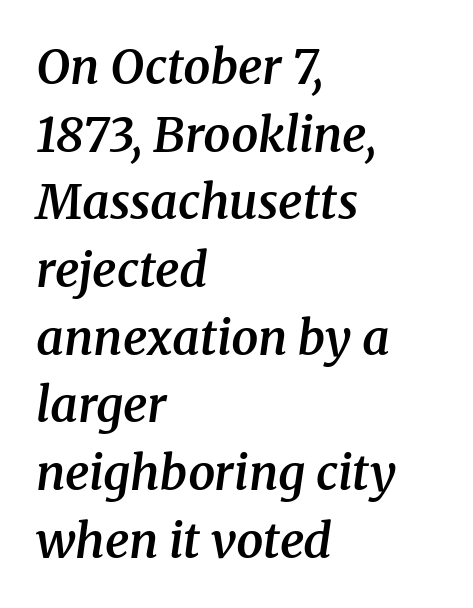
If you measured baseline to baseline, you'd find a middling distance. The line texture is even and compact thanks to regular tracking. The string is rendered with underlining switched off. Which margin do the lines hug? The left one — the right edge is uneven. A typesetter would call this proportional, since set widths differ per character.
